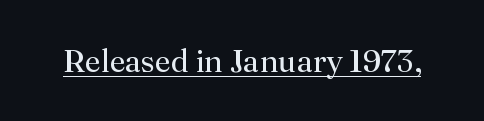
{"serif": "yes", "italic": "no", "bold": "no", "weight": "regular", "width": "normal", "stroke_contrast": "medium", "x_height": "small", "monospaced": "no", "underline": "yes", "letter_spacing": "normal", "letter_spacing_em": 0.0, "glyph_px": 32}
